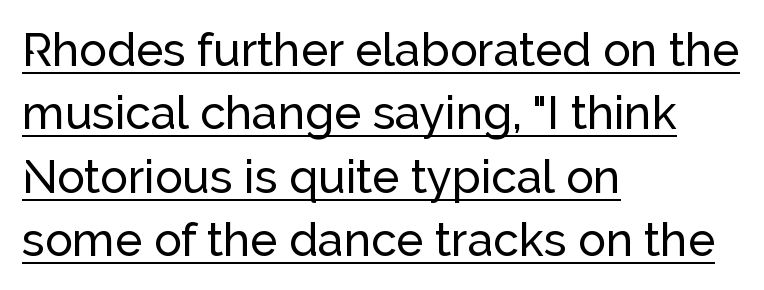
{"serif": "no", "italic": "no", "width": "normal", "stroke_contrast": "low", "x_height": "medium", "monospaced": "no", "underline": "yes", "align": "left", "line_spacing": "normal", "line_spacing_ratio": 1.38, "letter_spacing": "normal", "letter_spacing_em": 0.0, "glyph_px": 46}
